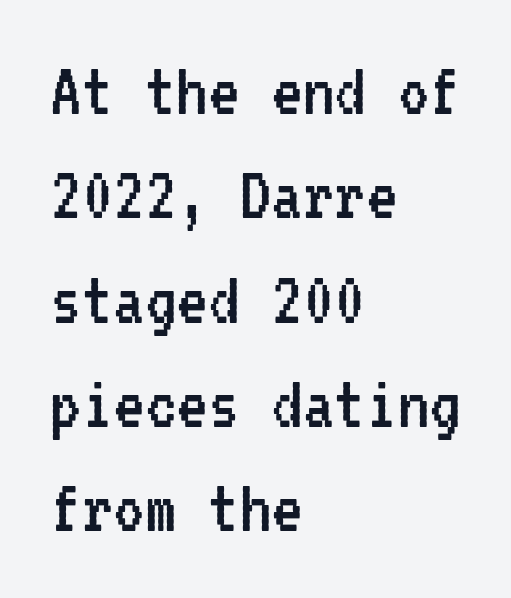
The image shows 79 px regular-weight, condensed sans-serif type, upright, monospaced; set left-aligned, normal line spacing (1.32x), normal letter spacing, not underlined; low stroke contrast and a medium x-height.
